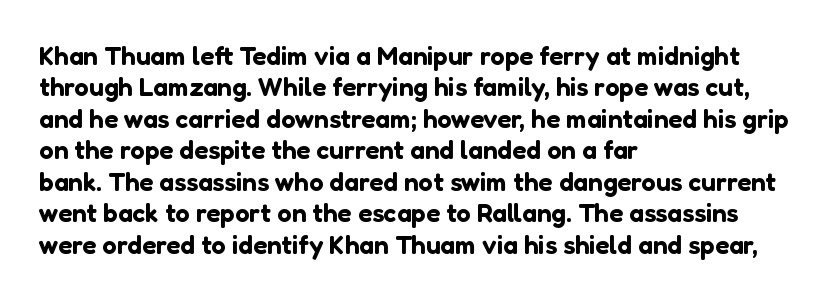
Q: Is the text italic (slanted)? A: No, it is upright.
Q: Is the text underlined? A: No.
Q: How is the paragraph aligned? A: Left-aligned.
Q: Is the spacing between letters normal or unusually wide? A: Normal.
